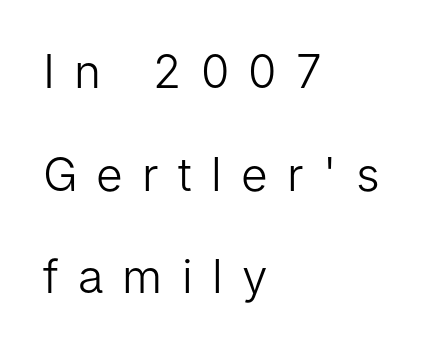
The image shows 46 px light sans-serif type, upright; set left-aligned, loose line spacing (2.23x), unusually wide letter spacing (+0.42 em), not underlined; low stroke contrast and a medium x-height.
